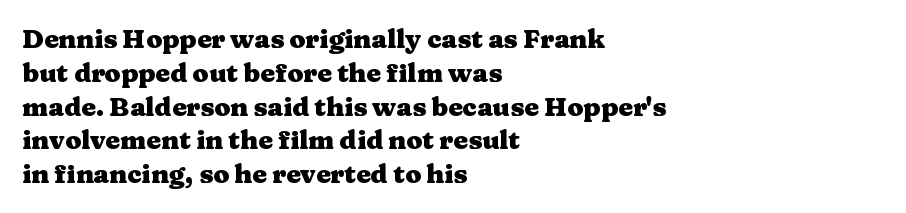
Notice how the stems are strictly vertical — no italics here. The passage shown is emphatically bold. Students, observe: this is what conventionally led text looks like. You could call the tracking neutral — neither tight nor loose. The ragged edge is on the right, which tells us the setting is flush left. Descenders are the only things crossing below the line.
